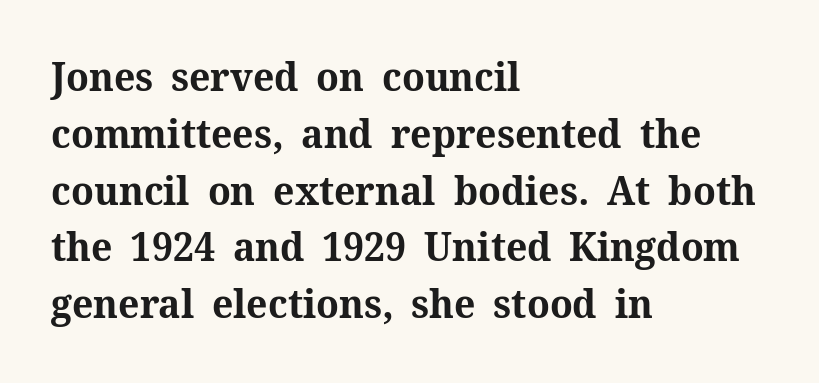
The letters carry serifs — small finishing strokes at the ends of their stems. Typesetter's note: full bold, strokes at maximum text heaviness. Every character sits straight up, as roman type does. Interline gaps are of average width in this sample.
